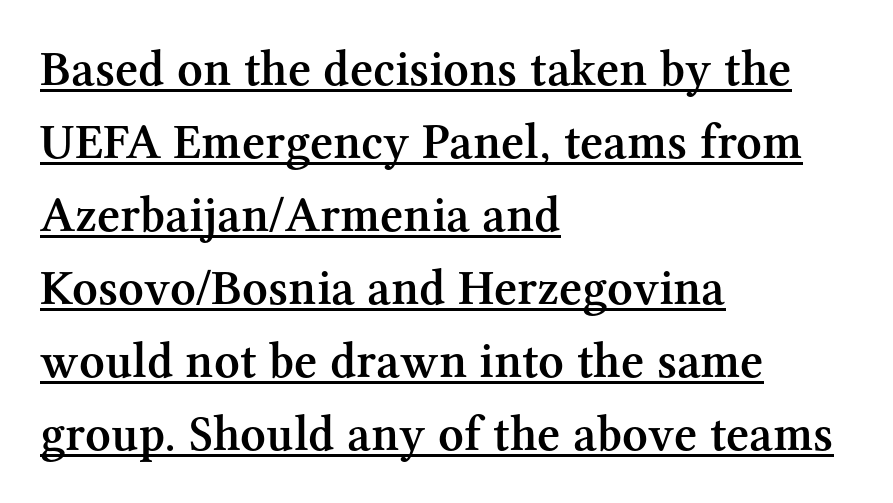
The designer went with a serif here, giving each stem small feet. Proportional: the letters do not fall into vertical columns. Each new line begins a customary step beneath the previous one. The typography opts for an upright posture over an oblique one.
